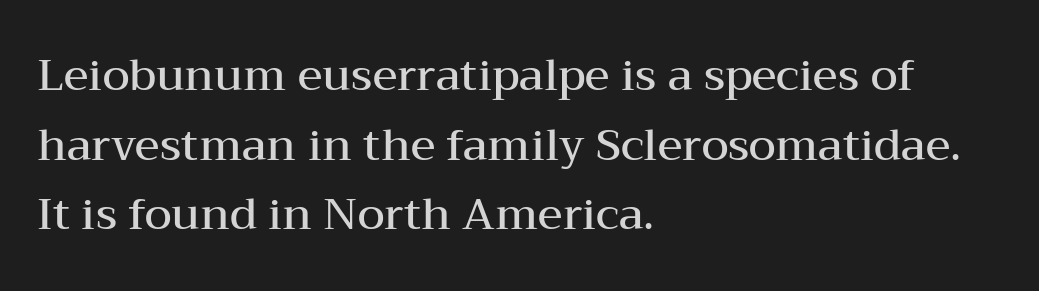
The image shows 44 px semibold, wide serif type, upright; set left-aligned, normal line spacing (1.58x), normal letter spacing, not underlined; medium stroke contrast and a medium x-height.
